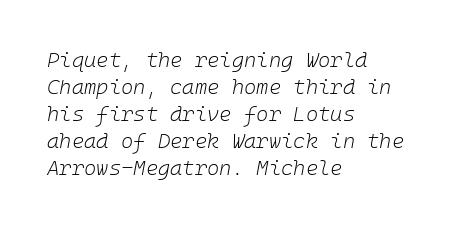
Casual observation: everything's shoved over to the left. These lines keep a tight, regular rhythm from letter to letter. Reading down the column, the eye jumps a familiar distance to each next line. The words here are not underlined.
